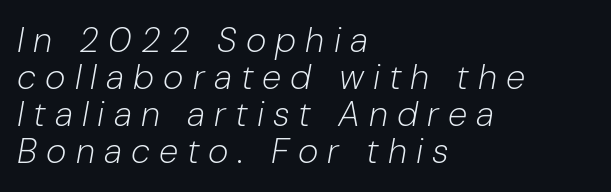
{"italic": "yes", "lean": "right", "slant_degrees": 10, "bold": "no", "weight": "light", "width": "normal", "stroke_contrast": "low", "x_height": "medium", "monospaced": "no", "underline": "no", "align": "left", "line_spacing": "tight", "line_spacing_ratio": 1.06, "letter_spacing": "wide", "letter_spacing_em": 0.26, "glyph_px": 35}
